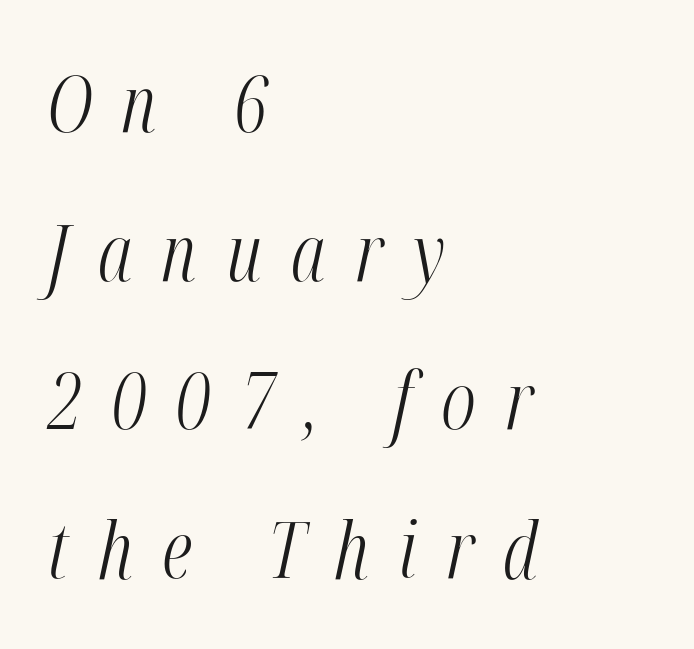
The typography opts for an oblique posture over an upright one. The gap between lines stays unmarked. The paragraph has a hard left edge and a soft right edge. The passage shown is typed in a proportional face where columns would drift. Heft: none added — not bold. The tracking jumps out immediately: characters are airy and widely separated.
